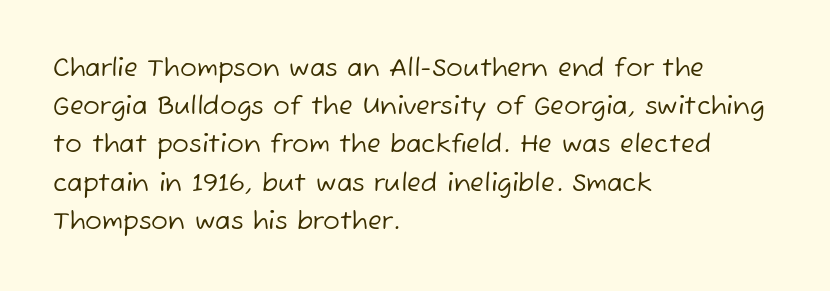
Every row of glyphs begins at an identical x-position on the left. The designer left line spacing at the default. No extra ink here — the face is not bold. Short note: letters normally spaced. The area under the type is left untouched.
